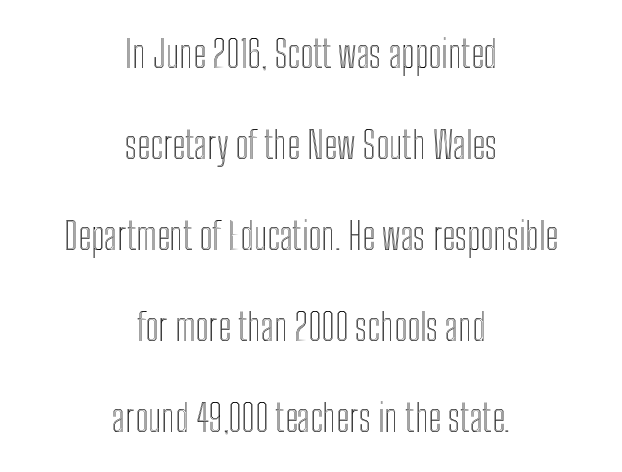
Q: Is the text italic (slanted)? A: No, it is upright.
Q: Is the text underlined? A: No.
Q: How is the paragraph aligned? A: Centered.
Q: Is the spacing between letters normal or unusually wide? A: Normal.
Q: Is the spacing between lines tight, normal or loose? A: Loose.
Q: Width (condensed, normal, or wide)? A: Condensed.
Q: x-height? A: Medium.
Q: Monospaced? A: No.
